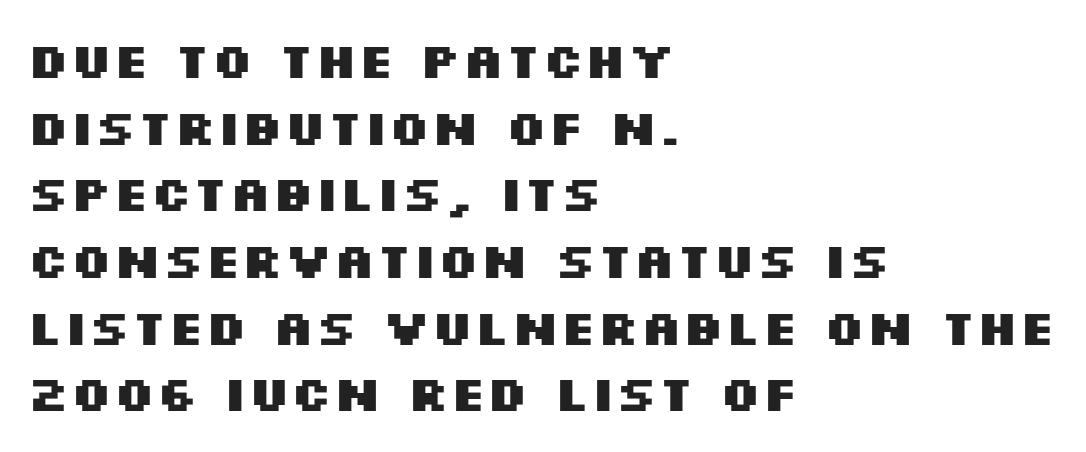
Q: Is the text bold? A: Yes.
Q: Is the text italic (slanted)? A: No, it is upright.
Q: Is the typeface a serif or a sans-serif typeface? A: Sans-serif.
Q: Is the text underlined? A: No.
Q: How is the paragraph aligned? A: Left-aligned.
Q: Is the spacing between letters normal or unusually wide? A: Normal.
Q: Is the spacing between lines tight, normal or loose? A: Normal.
Q: Width (condensed, normal, or wide)? A: Wide.
Q: Stroke contrast? A: Medium.
Q: x-height? A: Large.
Q: Monospaced? A: No.
